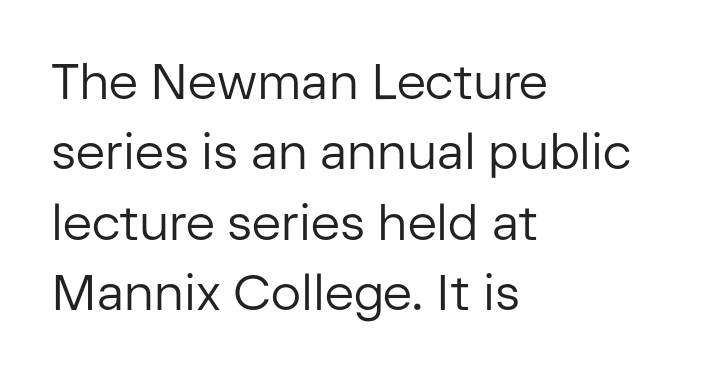
Leftover space on each line is placed entirely after the last word. These glyphs show unthickened strokes, regular width or finer. Nope, not italic — everything's standing straight. The text was rendered using a sans face with plain stroke endings. Between one letter and the next there's only the usual sliver of space. Has an underline been added? It has not.
